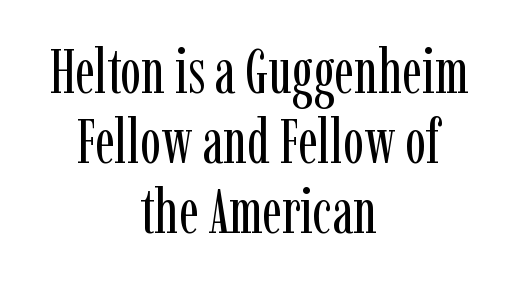
The image shows 63 px regular-weight, condensed serif type, upright; set centered, tight line spacing (1.11x), normal letter spacing, not underlined; low stroke contrast and a medium x-height.
